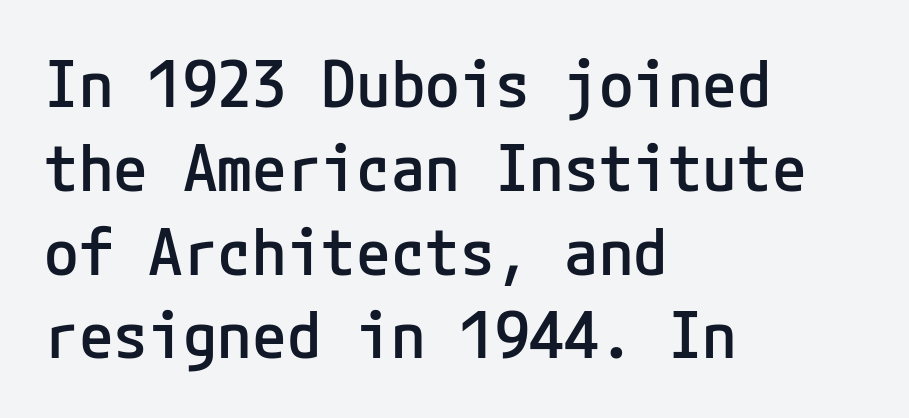
Q: Is the text bold? A: Semi-bold.
Q: Is the text italic (slanted)? A: No, it is upright.
Q: Is the typeface a serif or a sans-serif typeface? A: Sans-serif.
Q: Is the text underlined? A: No.
Q: How is the paragraph aligned? A: Left-aligned.
Q: Is the spacing between letters normal or unusually wide? A: Normal.
Q: Is the spacing between lines tight, normal or loose? A: Normal.
Q: Width (condensed, normal, or wide)? A: Normal.
Q: Stroke contrast? A: Low.
Q: x-height? A: Medium.
